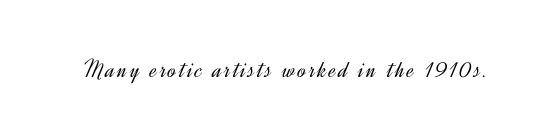
Q: Is the text bold? A: No.
Q: Is the text italic (slanted)? A: Yes.
Q: Is the text underlined? A: No.
